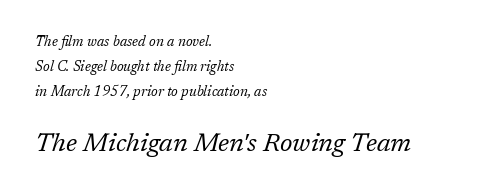
Q: Is the text bold? A: No.
Q: Is the text italic (slanted)? A: Yes, it leans right by about 17 degrees.
Q: Is the text underlined? A: No.
Q: How is the paragraph aligned? A: Left-aligned.
Q: Is the spacing between letters normal or unusually wide? A: Normal.
Q: Which block of text is set in a larger size, the first (top) or the second (bottom)? A: The second (bottom) one.
